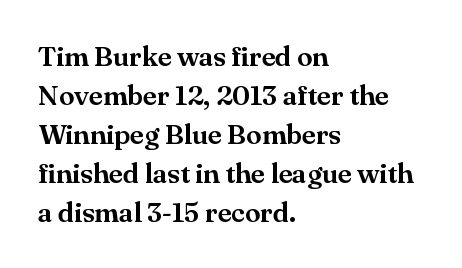
{"serif": "yes", "italic": "no", "width": "normal", "stroke_contrast": "medium", "x_height": "small", "monospaced": "no", "underline": "no", "align": "left", "line_spacing": "normal", "line_spacing_ratio": 1.39, "letter_spacing": "normal", "letter_spacing_em": 0.0, "glyph_px": 28}
